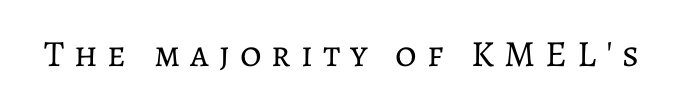
{"italic": "no", "bold": "no", "weight": "regular", "width": "normal", "stroke_contrast": "low", "x_height": "medium", "monospaced": "no", "underline": "no", "letter_spacing": "wide", "letter_spacing_em": 0.27, "glyph_px": 37}
